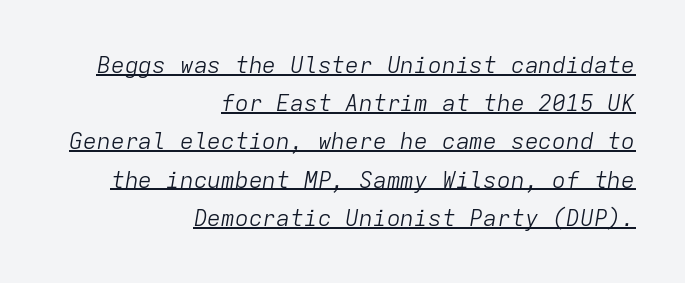
The sample's only ornament is a line tracing under the words. A typesetter would call this zero additional tracking. Vertical stems look standard width or narrower in stroke. Reading down the column, the eye jumps a familiar distance to each next line. Rendered with sloped, italic letterforms. Each line ends at the same right margin while the left side varies.
